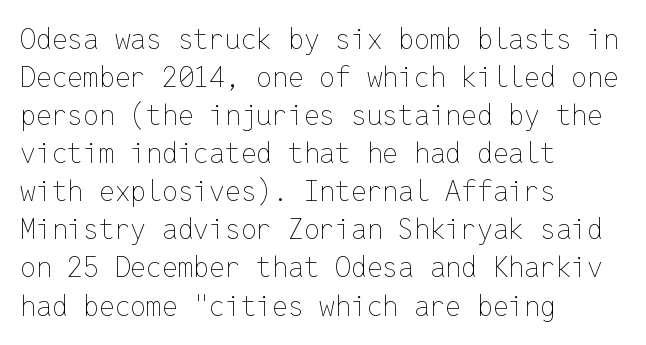
The image shows 28 px thin type, upright, monospaced; set left-aligned, normal line spacing (1.36x), normal letter spacing, not underlined; low stroke contrast and a medium x-height.
